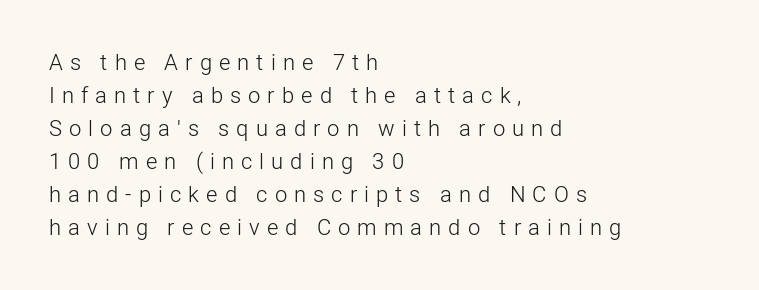
Nope, not italic — everything's standing straight. This sample keeps an unexceptional amount of space between lines. Is the stroke heavy? The answer is a plain regular-or-lighter. A typesetter would call this heavily tracked-out type. Compared with a centered layout, this one pins lines to the left instead.
